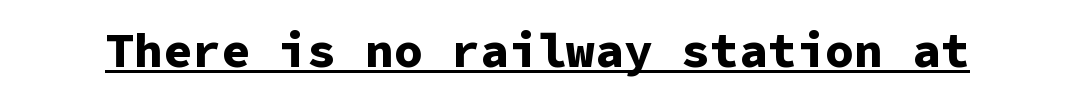
{"serif": "no", "italic": "no", "bold": "yes", "weight": "bold", "width": "normal", "stroke_contrast": "low", "x_height": "medium", "monospaced": "yes", "underline": "yes", "letter_spacing": "normal", "letter_spacing_em": 0.0, "glyph_px": 48}
